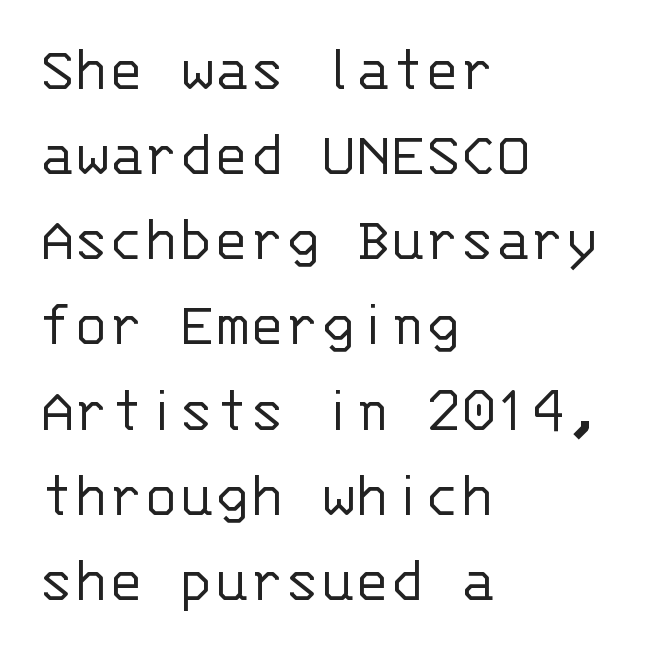
{"serif": "no", "italic": "no", "bold": "no", "weight": "light", "width": "normal", "stroke_contrast": "low", "x_height": "large", "monospaced": "yes", "underline": "no", "align": "left", "line_spacing": "normal", "line_spacing_ratio": 1.31, "letter_spacing": "normal", "letter_spacing_em": 0.0, "glyph_px": 65}
